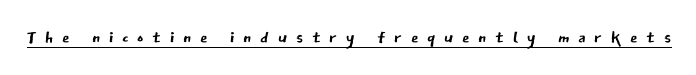
{"italic": "no", "bold": "no", "underline": "yes", "letter_spacing": "wide", "letter_spacing_em": 0.36, "glyph_px": 24}
